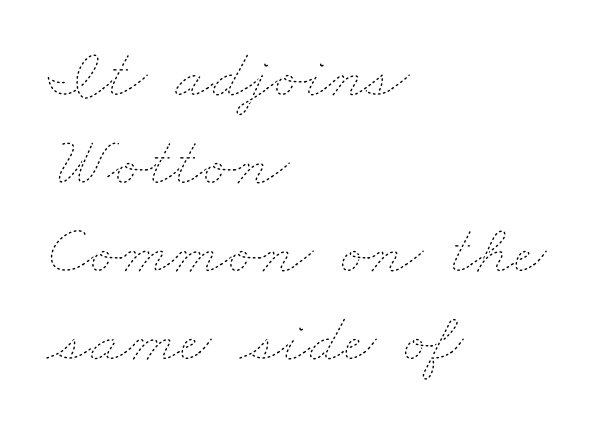
The image shows 71 px thin, wide type; set left-aligned, line spacing 1.24x, normal letter spacing, not underlined; low stroke contrast and a small x-height.
